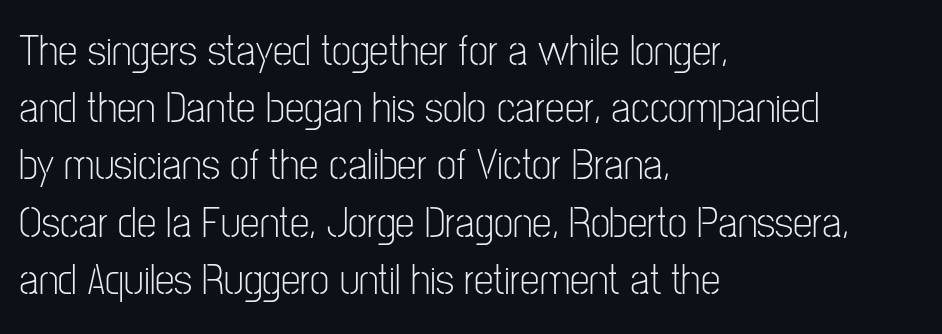
Q: Is the text bold? A: No.
Q: Is the text italic (slanted)? A: No, it is upright.
Q: Is the typeface a serif or a sans-serif typeface? A: Sans-serif.
Q: Is the text underlined? A: No.
Q: How is the paragraph aligned? A: Left-aligned.
Q: Is the spacing between letters normal or unusually wide? A: Normal.
Q: Is the spacing between lines tight, normal or loose? A: Normal.
Q: Width (condensed, normal, or wide)? A: Condensed.
Q: Stroke contrast? A: Low.
Q: x-height? A: Medium.
Q: Monospaced? A: No.
